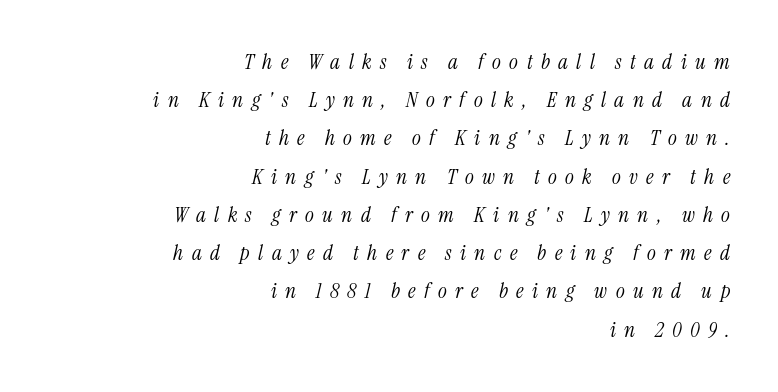
Q: Is the text bold? A: No.
Q: Is the text italic (slanted)? A: Yes, it leans right by about 13 degrees.
Q: Is the text underlined? A: No.
Q: How is the paragraph aligned? A: Right-aligned.
Q: Is the spacing between letters normal or unusually wide? A: Unusually wide.
